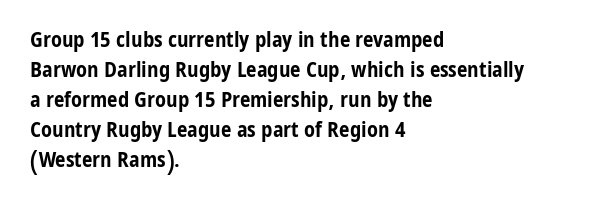
{"italic": "no", "bold": "yes", "underline": "no", "align": "left", "line_spacing": "normal", "line_spacing_ratio": 1.43, "letter_spacing": "normal", "letter_spacing_em": 0.0, "glyph_px": 21}
